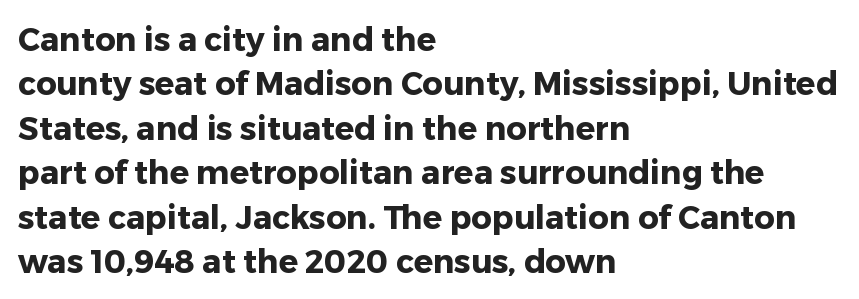
Q: Is the text bold? A: Yes.
Q: Is the text italic (slanted)? A: No, it is upright.
Q: Is the typeface a serif or a sans-serif typeface? A: Sans-serif.
Q: Is the text underlined? A: No.
Q: How is the paragraph aligned? A: Left-aligned.
Q: Is the spacing between letters normal or unusually wide? A: Normal.
Q: Is the spacing between lines tight, normal or loose? A: Normal.
Q: Width (condensed, normal, or wide)? A: Normal.
Q: Stroke contrast? A: Low.
Q: x-height? A: Medium.
Q: Monospaced? A: No.
